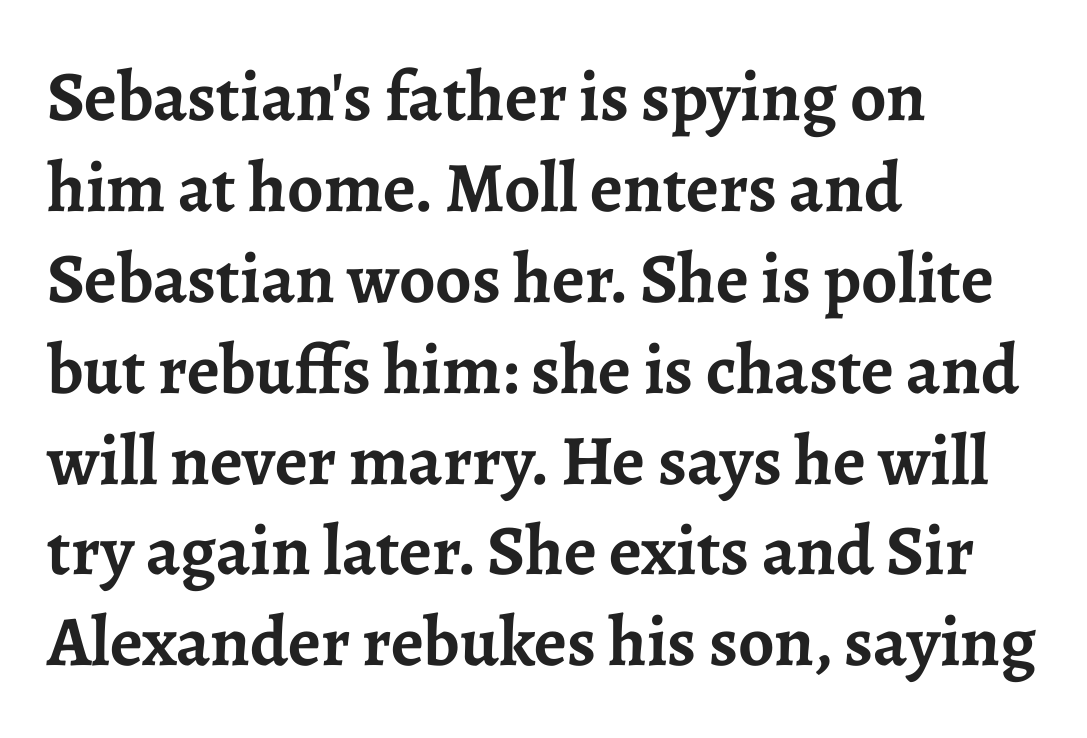
Q: Is the text bold? A: Yes.
Q: Is the text italic (slanted)? A: No, it is upright.
Q: Is the typeface a serif or a sans-serif typeface? A: Serif.
Q: Is the text underlined? A: No.
Q: How is the paragraph aligned? A: Left-aligned.
Q: Is the spacing between letters normal or unusually wide? A: Normal.
Q: Is the spacing between lines tight, normal or loose? A: Normal.
Q: Width (condensed, normal, or wide)? A: Normal.
Q: Stroke contrast? A: Low.
Q: x-height? A: Medium.
Q: Monospaced? A: No.
